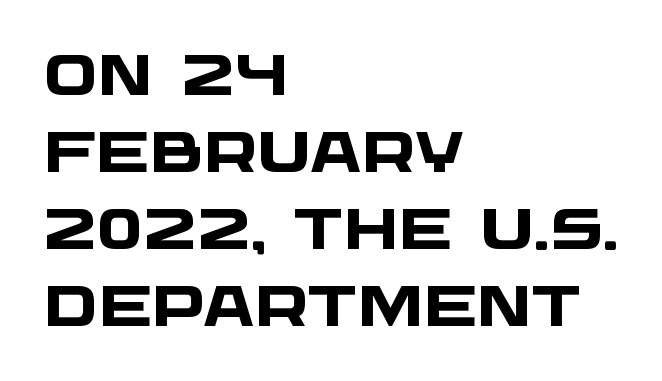
{"serif": "no", "bold": "yes", "weight": "heavy", "width": "wide", "stroke_contrast": "low", "x_height": "large", "monospaced": "no", "underline": "no", "align": "left", "line_spacing": "normal", "line_spacing_ratio": 1.35, "letter_spacing": "normal", "letter_spacing_em": 0.0, "glyph_px": 57}
